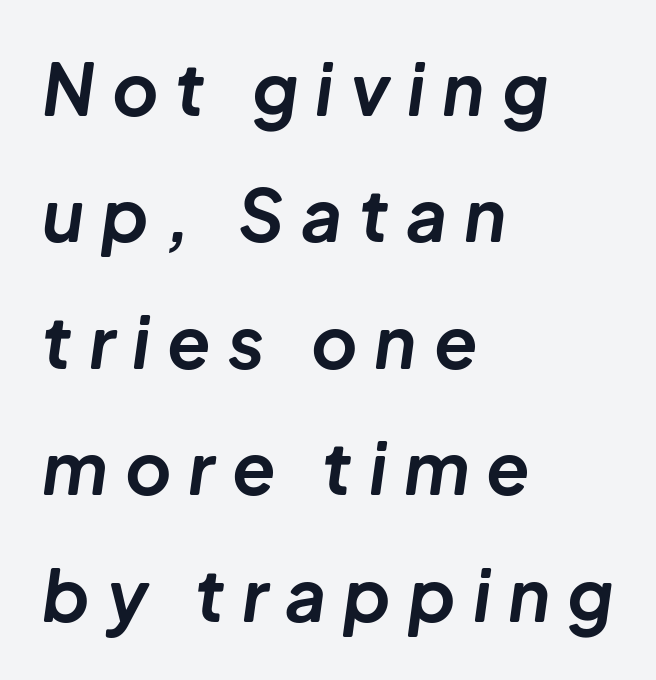
Emphasis by weight is at full strength: bold. Each row of text sits above clean, open space. Every character sits at an angle, as italics do. If you drew a ruler down the left edge, every line would touch it. Note the varied advance widths — an 'i' is clearly narrower than an 'm'. The horizontal fit of the characters is loose and conspicuously gappy.
